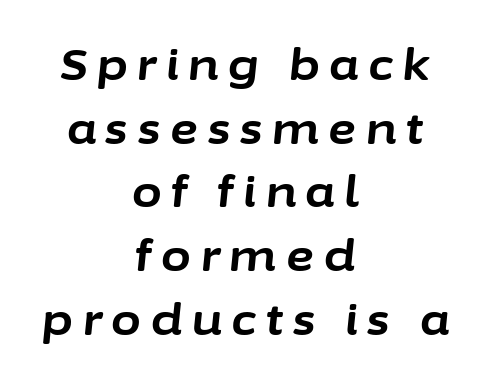
The rag falls on both sides of this text block equally. A typesetter would mark this as italic. Rule under the text: the space is simply empty. Do the characters align in a grid? No, the font is proportional. Regarding leading, the lines here are spaced in the standard way. Stroke thickness is high; the sample reads as a true bold.
